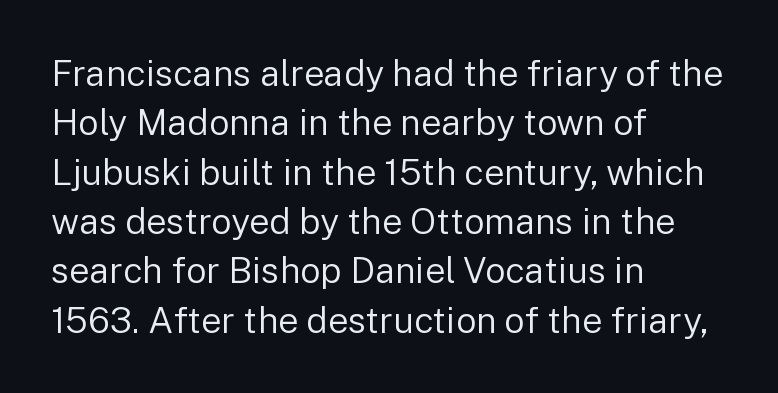
{"serif": "no", "italic": "no", "bold": "no", "weight": "regular", "width": "normal", "stroke_contrast": "low", "x_height": "medium", "monospaced": "no", "underline": "no", "align": "left", "line_spacing": "normal", "line_spacing_ratio": 1.37, "letter_spacing": "normal", "letter_spacing_em": 0.0, "glyph_px": 36}
